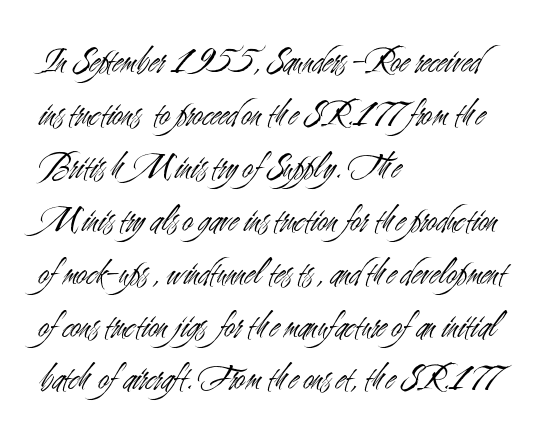
The face used here is a sans, in the tradition of grotesques and geometrics. Spacing between characters is what you'd get straight out of the box. The passage is arranged the way most books set body copy — flush left. A bare baseline throughout the passage.
